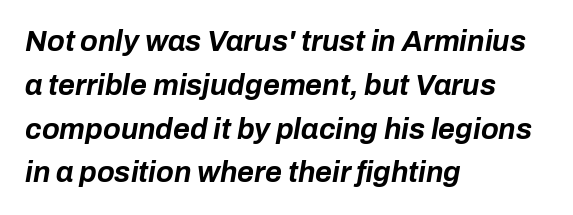
Q: Is the text bold? A: Yes.
Q: Is the text italic (slanted)? A: Yes, it leans right by about 10 degrees.
Q: Is the text underlined? A: No.
Q: How is the paragraph aligned? A: Left-aligned.
Q: Is the spacing between letters normal or unusually wide? A: Normal.
Q: Is the spacing between lines tight, normal or loose? A: Normal.
Q: Width (condensed, normal, or wide)? A: Normal.
Q: Stroke contrast? A: Low.
Q: x-height? A: Medium.
Q: Monospaced? A: No.
